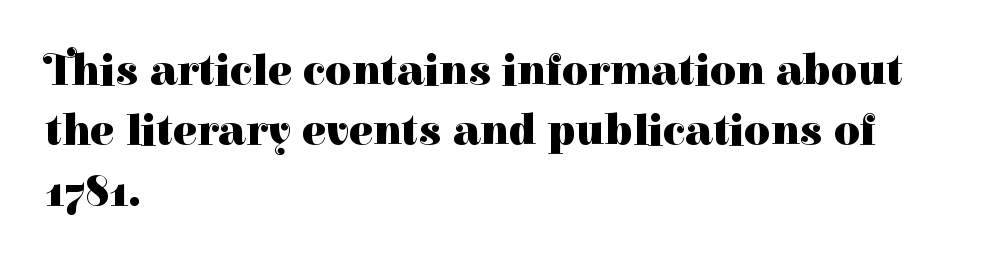
This rendering employs a face with finishing strokes, i.e., a serif. Nobody touched the tracking dial on this one. Heavy, bold letterforms. The gap between lines stays unmarked. The face used here is proportionally spaced, like ordinary book or web type.
